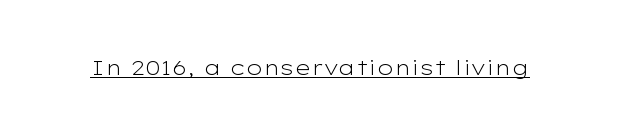
{"italic": "no", "bold": "no", "underline": "yes", "letter_spacing": "normal", "letter_spacing_em": 0.0, "glyph_px": 21}
